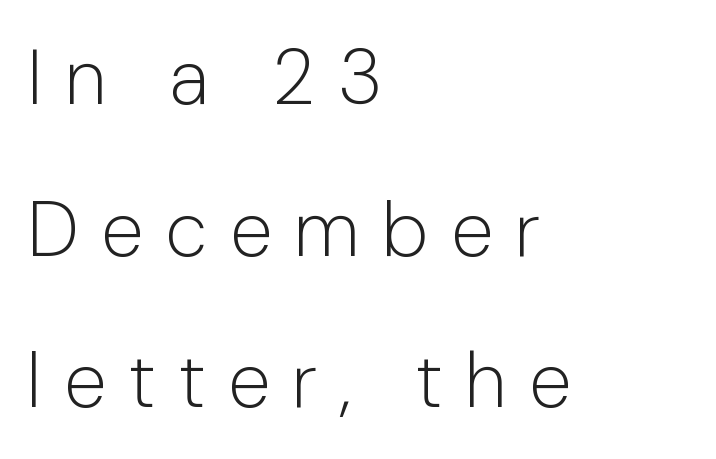
Typeset ragged right — the left edge is the straight one. Caption: expanded tracking, letters set apart. The words here are not underlined. Do the characters align in a grid? No, the font is proportional.
